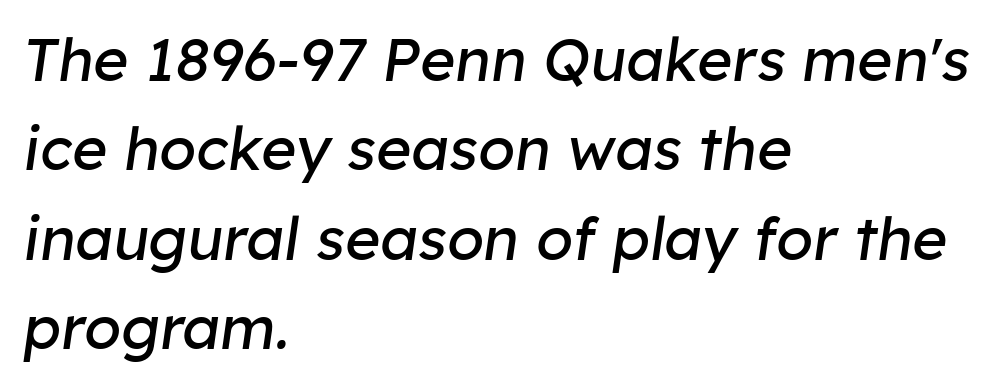
The image shows 60 px regular-weight type, italic (leaning right); set left-aligned, normal line spacing (1.49x), normal letter spacing, not underlined; low stroke contrast and a medium x-height.
